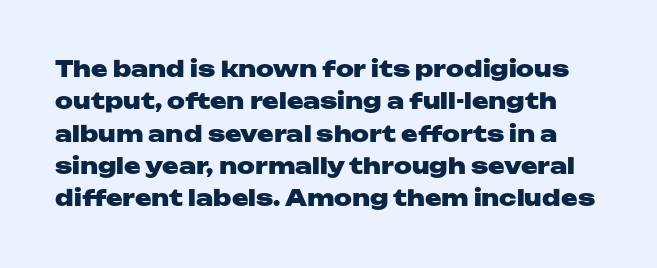
The image shows 22 px bold type, upright; set normal line spacing (1.47x), normal letter spacing, not underlined.
